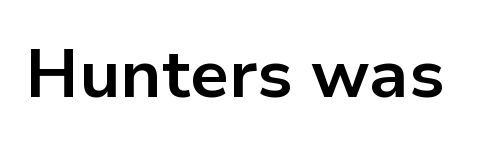
{"serif": "no", "italic": "no", "bold": "yes", "weight": "bold", "width": "normal", "stroke_contrast": "low", "x_height": "medium", "monospaced": "no", "underline": "no", "letter_spacing": "normal", "letter_spacing_em": 0.0, "glyph_px": 68}
